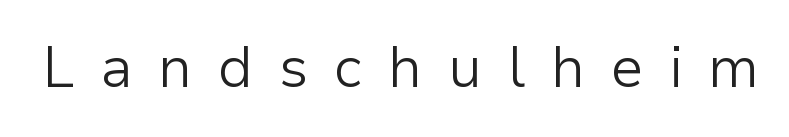
Q: Is the text bold? A: No.
Q: Is the text italic (slanted)? A: No, it is upright.
Q: Is the typeface a serif or a sans-serif typeface? A: Sans-serif.
Q: Is the text underlined? A: No.
Q: Is the spacing between letters normal or unusually wide? A: Unusually wide.
Q: Width (condensed, normal, or wide)? A: Normal.
Q: Stroke contrast? A: Low.
Q: x-height? A: Medium.
Q: Monospaced? A: No.
